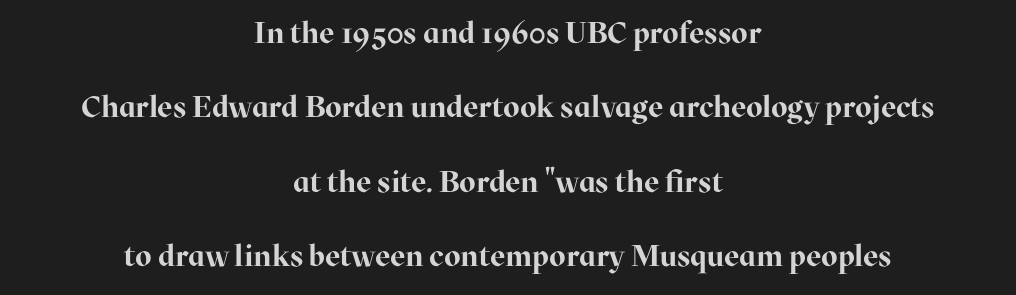
The image shows 30 px bold serif type, upright; set centered, loose line spacing (2.48x), normal letter spacing, not underlined; high stroke contrast and a medium x-height.
